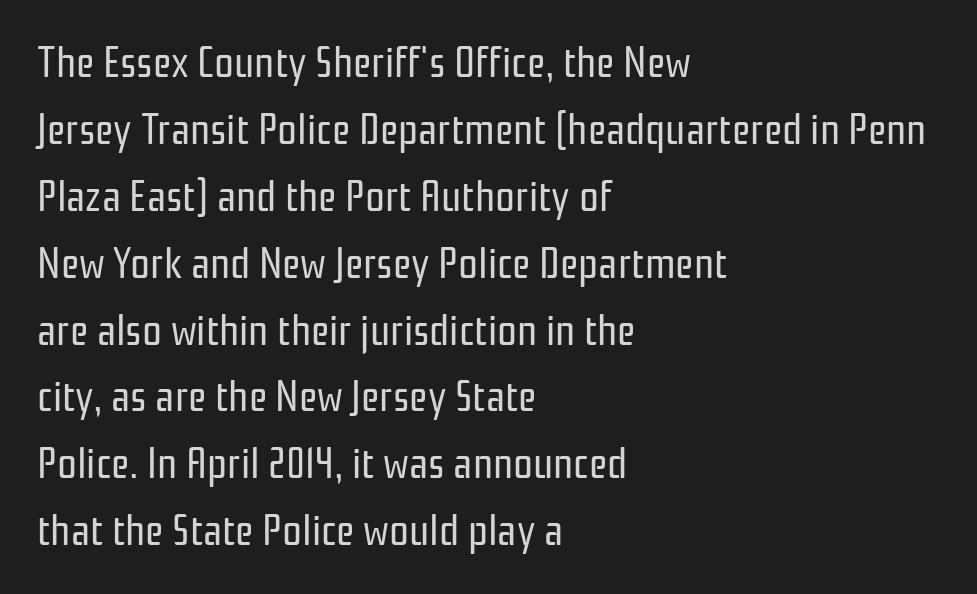
The image shows 44 px regular-weight, condensed sans-serif type, upright; set left-aligned, normal line spacing (1.52x), normal letter spacing, not underlined; low stroke contrast and a medium x-height.
